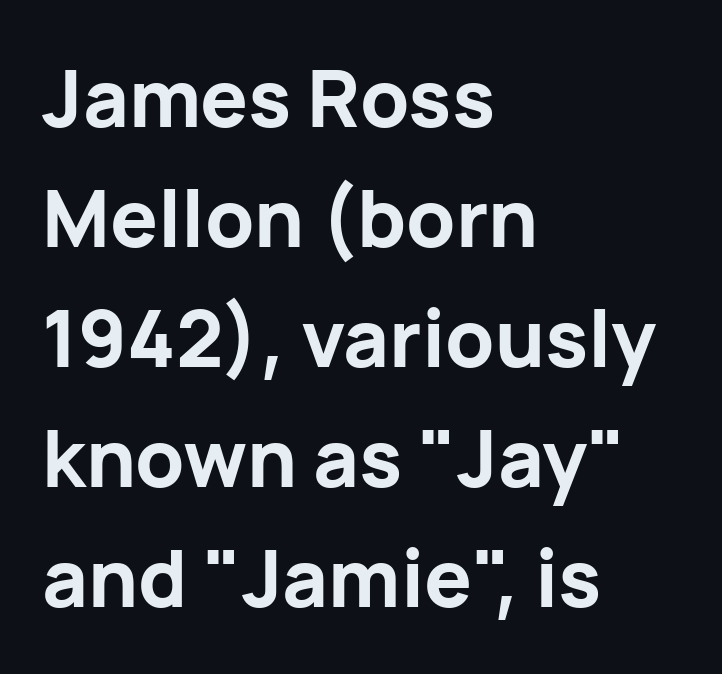
Q: Is the text bold? A: Yes.
Q: Is the text italic (slanted)? A: No, it is upright.
Q: Is the typeface a serif or a sans-serif typeface? A: Sans-serif.
Q: Is the text underlined? A: No.
Q: How is the paragraph aligned? A: Left-aligned.
Q: Is the spacing between letters normal or unusually wide? A: Normal.
Q: Is the spacing between lines tight, normal or loose? A: Normal.
Q: Width (condensed, normal, or wide)? A: Normal.
Q: Stroke contrast? A: Low.
Q: x-height? A: Medium.
Q: Monospaced? A: No.
